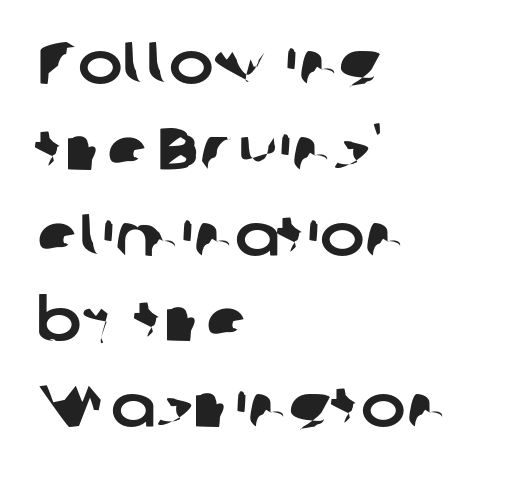
The image shows 60 px sans-serif type; set left-aligned, normal line spacing (1.43x), normal letter spacing, not underlined; low stroke contrast and a medium x-height.
